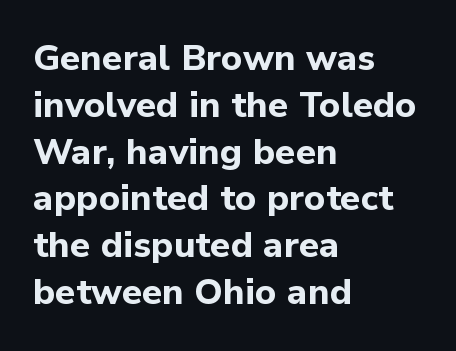
The image shows 36 px bold sans-serif type, upright; set left-aligned, normal line spacing (1.3x), normal letter spacing, not underlined; low stroke contrast and a medium x-height.
